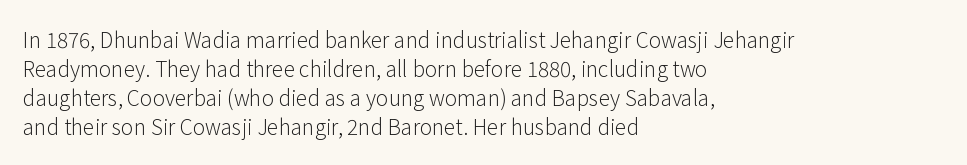
Letters rest on an invisible, unmarked baseline. Heaviness? Minimal to ordinary, like unemphasized prose. The rendering anchors every line to the left-hand side. The line-height multiplier appears to be the usual default.
